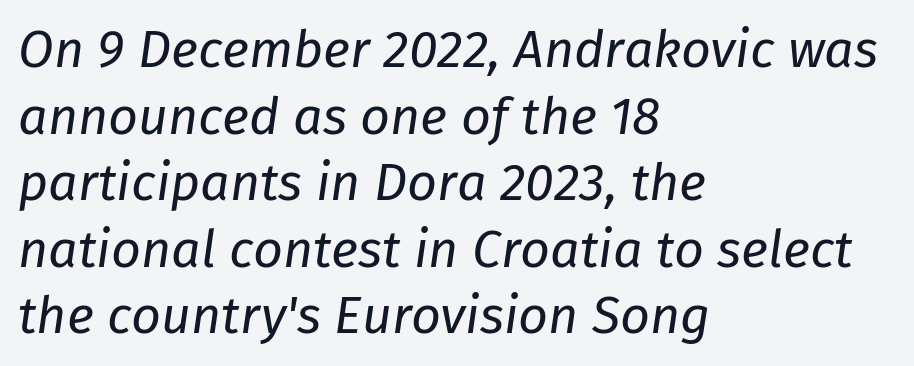
{"italic": "yes", "lean": "right", "slant_degrees": 8, "bold": "no", "weight": "regular", "width": "normal", "stroke_contrast": "low", "x_height": "medium", "monospaced": "no", "underline": "no", "align": "left", "line_spacing": "normal", "line_spacing_ratio": 1.28, "letter_spacing": "normal", "letter_spacing_em": 0.0, "glyph_px": 52}
